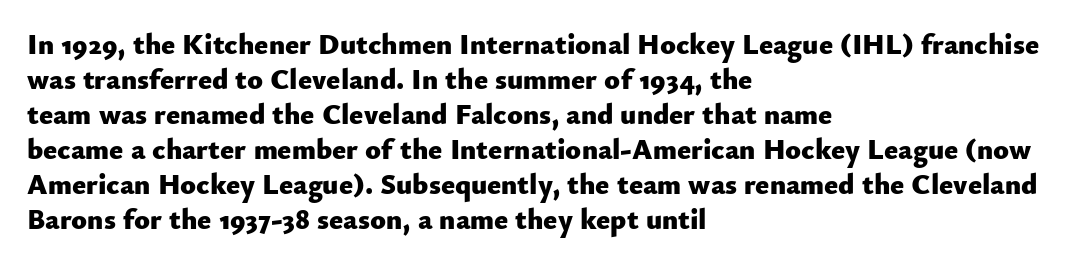
{"serif": "no", "italic": "no", "bold": "yes", "weight": "heavy", "width": "normal", "stroke_contrast": "low", "x_height": "small", "monospaced": "no", "underline": "no", "align": "left", "line_spacing_ratio": 1.21, "letter_spacing": "normal", "letter_spacing_em": 0.0, "glyph_px": 29}
